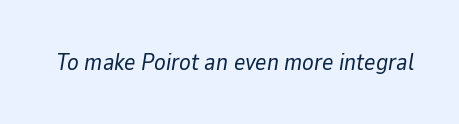
It's the slanting kind of type. Only glyphs here, with clear space below each row. No chunkiness to these letters — they're not bold. What stands out about the letter spacing? Nothing — it is the standard amount.
